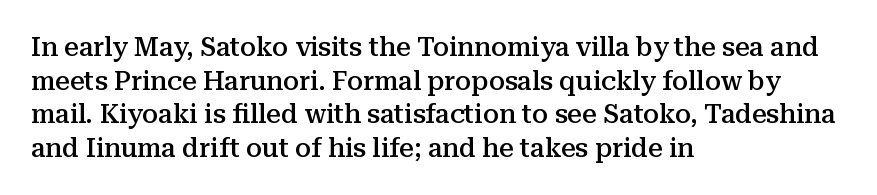
Each row of text sits above clean, open space. Notice how the passage keeps a crisp vertical edge on the left only. These lines keep a tight, regular rhythm from letter to letter. The strokes are fattened partway — semibold, not bold. Regarding leading, the lines here are spaced in the standard way. Upright lettering throughout.
